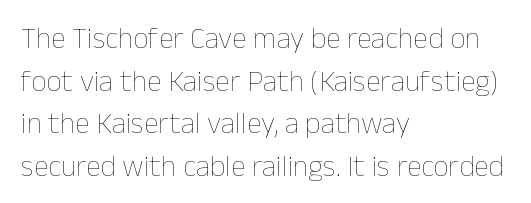
The image shows 30 px thin type, upright; set left-aligned, normal line spacing (1.42x), normal letter spacing, not underlined; low stroke contrast and a medium x-height.
